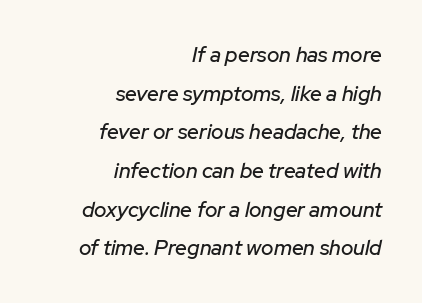
Characters are canted at an angle relative to the baseline's perpendicular. Between one letter and the next there's only the usual sliver of space. Typeset ragged left — the right edge is the straight one. No word sits above an underline.
